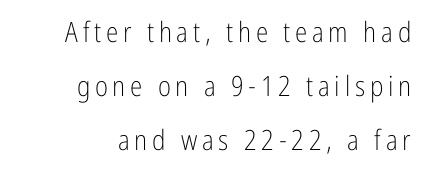
The image shows 28 px light, condensed sans-serif type, upright; set right-aligned, loose line spacing (1.92x), not underlined; low stroke contrast and a medium x-height.
